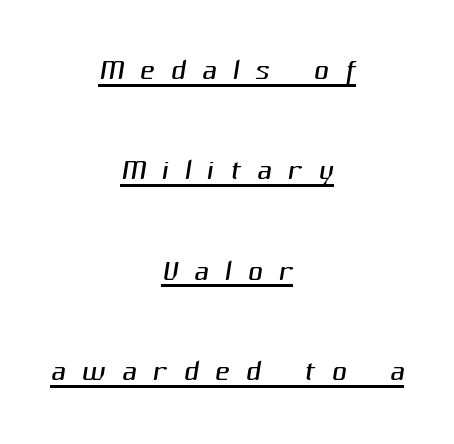
Q: Is the text bold? A: No.
Q: Is the typeface a serif or a sans-serif typeface? A: Sans-serif.
Q: Is the text underlined? A: Yes.
Q: How is the paragraph aligned? A: Centered.
Q: Is the spacing between letters normal or unusually wide? A: Unusually wide.
Q: Is the spacing between lines tight, normal or loose? A: Loose.
Q: Width (condensed, normal, or wide)? A: Normal.
Q: Stroke contrast? A: Medium.
Q: x-height? A: Medium.
Q: Monospaced? A: No.
